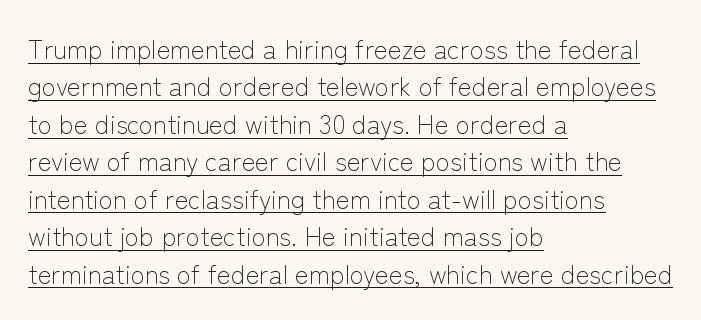
Q: Is the text bold? A: No.
Q: Is the text italic (slanted)? A: No, it is upright.
Q: Is the text underlined? A: Yes.
Q: How is the paragraph aligned? A: Left-aligned.
Q: Is the spacing between letters normal or unusually wide? A: Normal.
Q: Is the spacing between lines tight, normal or loose? A: Normal.
